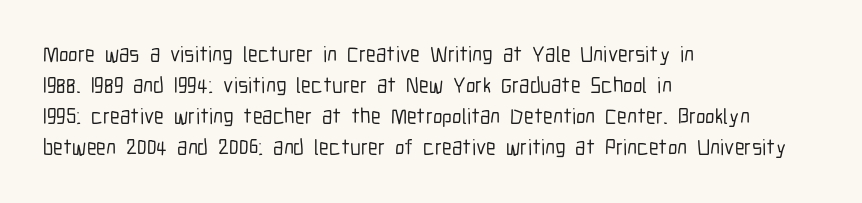
{"italic": "no", "underline": "no", "align": "left", "line_spacing": "normal", "line_spacing_ratio": 1.41, "letter_spacing": "normal", "letter_spacing_em": 0.0, "glyph_px": 22}
